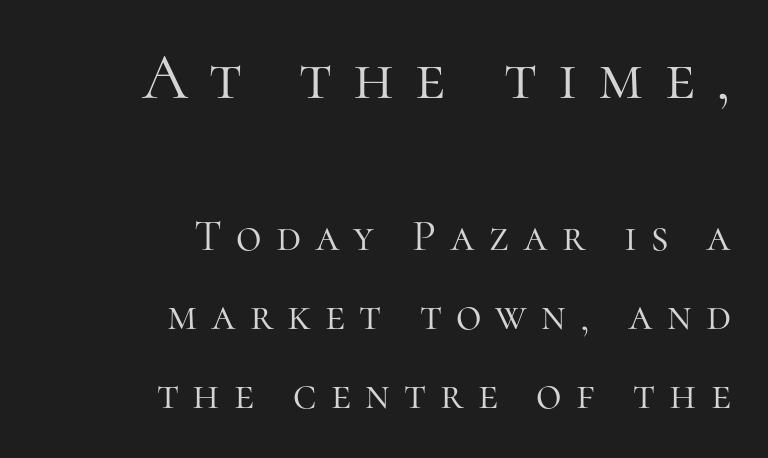
Q: Is the text bold? A: No.
Q: Is the text italic (slanted)? A: No, it is upright.
Q: Is the typeface a serif or a sans-serif typeface? A: Serif.
Q: Is the text underlined? A: No.
Q: How is the paragraph aligned? A: Right-aligned.
Q: Is the spacing between letters normal or unusually wide? A: Unusually wide.
Q: Which block of text is set in a larger size, the first (top) or the second (bottom)? A: The first (top) one.
Q: Width (condensed, normal, or wide)? A: Normal.
Q: Stroke contrast? A: High.
Q: x-height? A: Medium.
Q: Monospaced? A: No.
